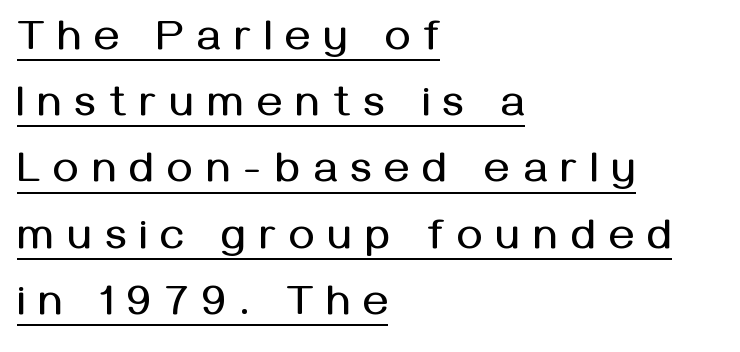
Leading: standard. This is underlined copy, the kind a proofreader might mark for attention. Horizontally, the lines are justified to the leading edge only. Look at the tracking — it's clearly loosened, letters drifting apart. These lines are composed in type without serifs. Posture: upright roman.
